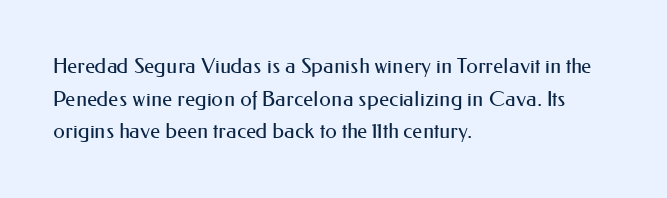
{"italic": "no", "bold": "no", "underline": "no", "align": "left", "line_spacing": "normal", "line_spacing_ratio": 1.55, "letter_spacing": "normal", "letter_spacing_em": 0.0, "glyph_px": 21}
